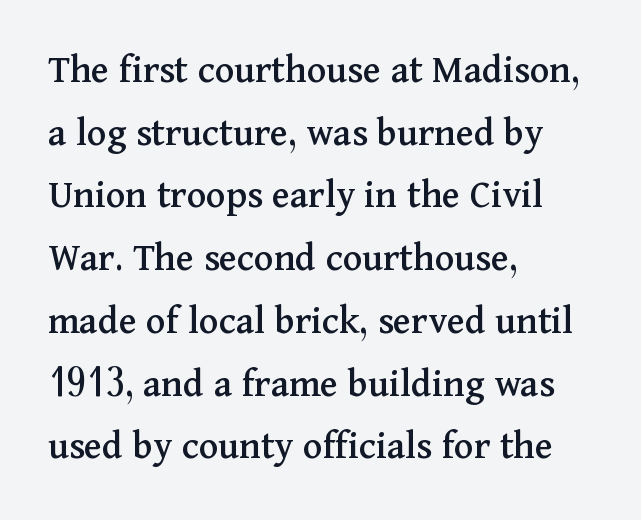
The image shows 41 px serif type, upright; set left-aligned, normal line spacing (1.53x), normal letter spacing, not underlined; medium stroke contrast and a medium x-height.
